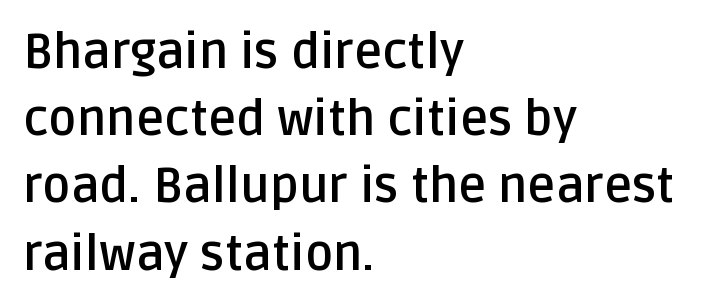
Typeset ragged right — the left edge is the straight one. You can tell from the bare stems that sans-serif type was used. The passage shown is typed in a proportional face where columns would drift. Notice how descenders clear the ascenders below comfortably — that's standard leading. What weight is shown? A full bold with thick strokes. This sample uses plain, unmodified letter spacing.
